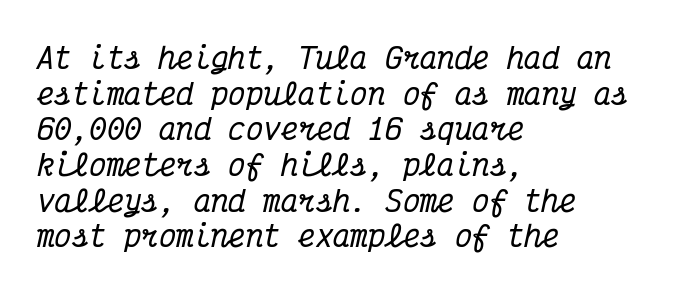
Q: Is the text italic (slanted)? A: Yes, it leans right by about 12 degrees.
Q: Is the typeface a serif or a sans-serif typeface? A: Serif.
Q: Is the text underlined? A: No.
Q: How is the paragraph aligned? A: Left-aligned.
Q: Is the spacing between letters normal or unusually wide? A: Normal.
Q: Width (condensed, normal, or wide)? A: Condensed.
Q: Stroke contrast? A: Medium.
Q: x-height? A: Medium.
Q: Monospaced? A: Yes.
